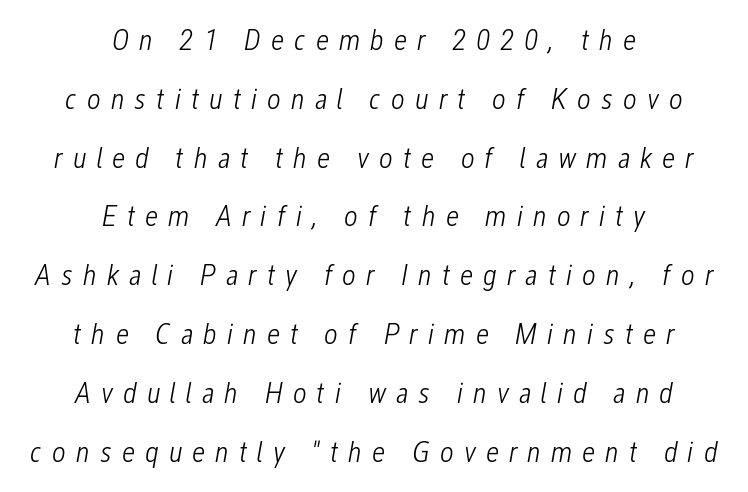
Q: Is the text bold? A: No.
Q: Is the text italic (slanted)? A: Yes, it leans right by about 12 degrees.
Q: Is the text underlined? A: No.
Q: How is the paragraph aligned? A: Centered.
Q: Is the spacing between letters normal or unusually wide? A: Unusually wide.
Q: Is the spacing between lines tight, normal or loose? A: Loose.
Q: Width (condensed, normal, or wide)? A: Condensed.
Q: Stroke contrast? A: Low.
Q: x-height? A: Medium.
Q: Monospaced? A: No.
